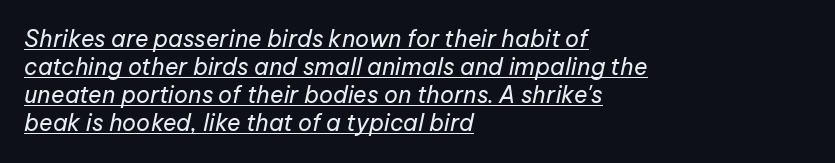
Q: Is the text bold? A: No.
Q: Is the text italic (slanted)? A: Yes, it leans right by about 12 degrees.
Q: Is the text underlined? A: Yes.
Q: How is the paragraph aligned? A: Left-aligned.
Q: Is the spacing between letters normal or unusually wide? A: Normal.
